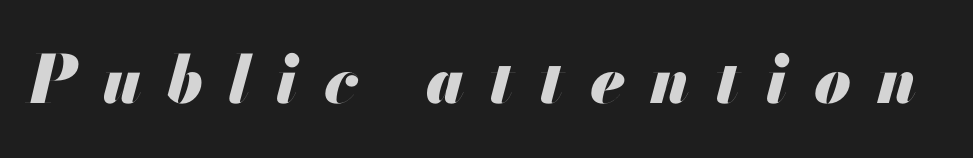
The face used here is proportionally spaced, like ordinary book or web type. This sample uses an oblique cut, with every glyph tilted off the vertical. The tracking reads as deliberately expanded to a designer's eye. Heavy-handed strokes throughout: this text is bold.
